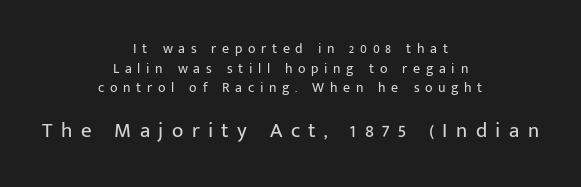
{"italic": "no", "bold": "no", "underline": "no", "align": "center", "line_spacing": "normal", "line_spacing_ratio": 1.41, "letter_spacing": "wide", "letter_spacing_em": 0.4, "larger_block": "second", "size_ratio": 1.5, "glyph_px": 21}
